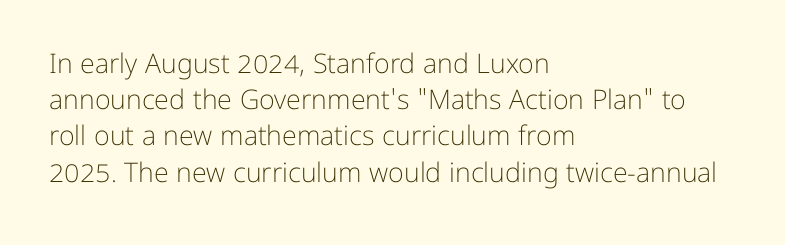
The strokes carry an ordinary text weight at most. Teacher's note: observe the even left margin — that is flush-left alignment. The lines sit at an ordinary, default distance from one another. Does extra space separate the letters? No, they use regular spacing. Posture: vertical. The specimen omits any rule beneath the text block's lines.
